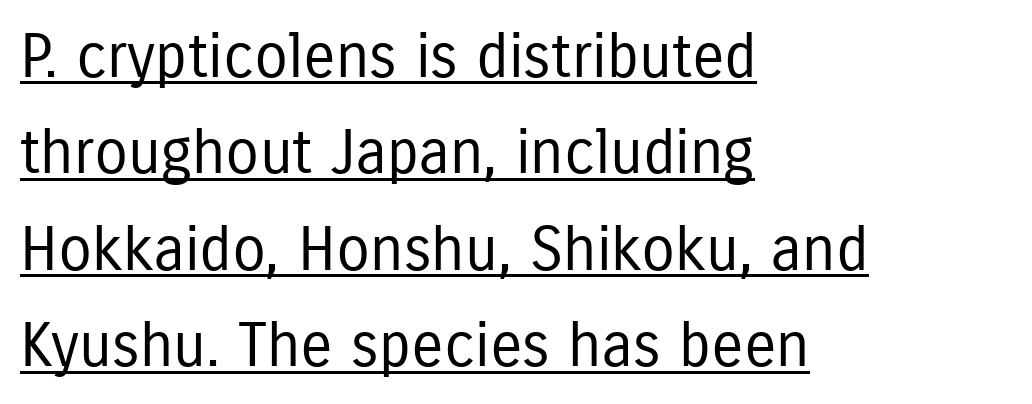
Q: Is the text bold? A: No.
Q: Is the text italic (slanted)? A: No, it is upright.
Q: Is the typeface a serif or a sans-serif typeface? A: Sans-serif.
Q: Is the text underlined? A: Yes.
Q: How is the paragraph aligned? A: Left-aligned.
Q: Is the spacing between letters normal or unusually wide? A: Normal.
Q: Is the spacing between lines tight, normal or loose? A: Normal.
Q: Width (condensed, normal, or wide)? A: Condensed.
Q: Stroke contrast? A: Low.
Q: x-height? A: Medium.
Q: Monospaced? A: No.
